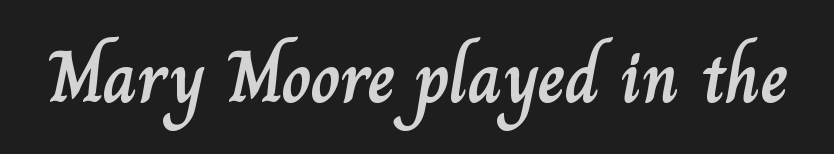
Q: Is the text italic (slanted)? A: Yes.
Q: Is the text underlined? A: No.
Q: Is the spacing between letters normal or unusually wide? A: Normal.
Q: Width (condensed, normal, or wide)? A: Normal.
Q: Stroke contrast? A: Low.
Q: x-height? A: Small.
Q: Monospaced? A: No.
